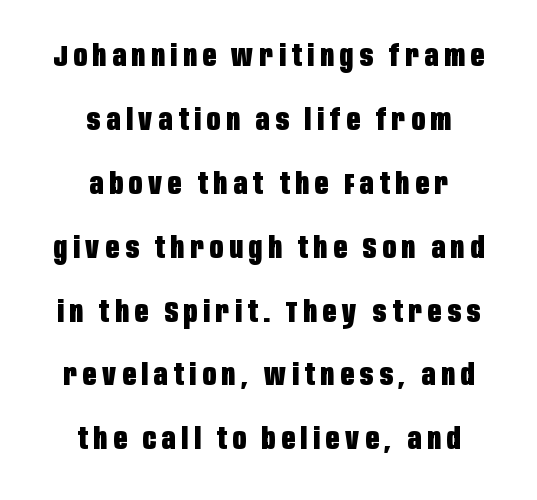
Q: Is the text bold? A: Yes.
Q: Is the text italic (slanted)? A: No, it is upright.
Q: Is the typeface a serif or a sans-serif typeface? A: Sans-serif.
Q: Is the text underlined? A: No.
Q: How is the paragraph aligned? A: Centered.
Q: Is the spacing between lines tight, normal or loose? A: Loose.
Q: Width (condensed, normal, or wide)? A: Condensed.
Q: Stroke contrast? A: Low.
Q: x-height? A: Large.
Q: Monospaced? A: No.
